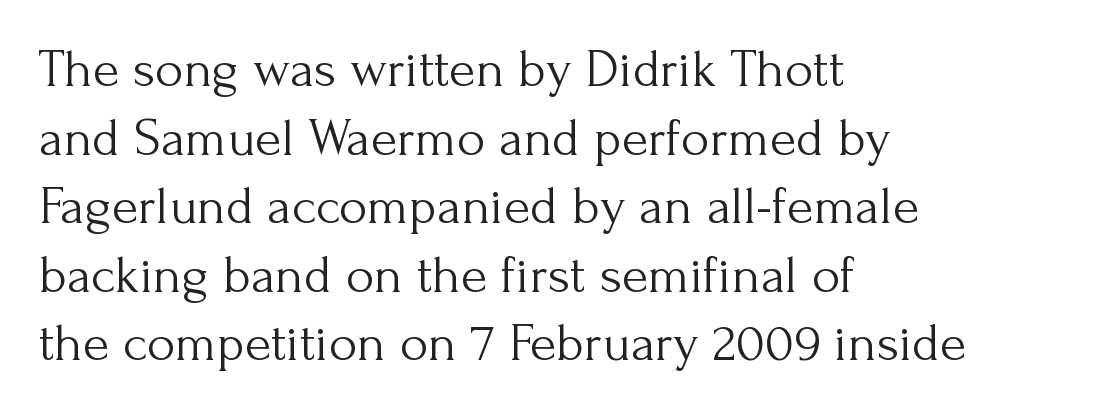
Q: Is the text bold? A: No.
Q: Is the text italic (slanted)? A: No, it is upright.
Q: Is the typeface a serif or a sans-serif typeface? A: Serif.
Q: Is the text underlined? A: No.
Q: How is the paragraph aligned? A: Left-aligned.
Q: Is the spacing between letters normal or unusually wide? A: Normal.
Q: Is the spacing between lines tight, normal or loose? A: Normal.
Q: Width (condensed, normal, or wide)? A: Normal.
Q: Stroke contrast? A: Medium.
Q: x-height? A: Small.
Q: Monospaced? A: No.
